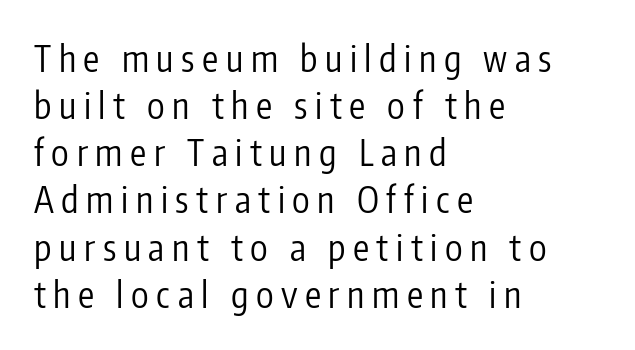
{"serif": "no", "italic": "no", "bold": "no", "weight": "regular", "width": "condensed", "stroke_contrast": "low", "x_height": "medium", "monospaced": "no", "underline": "no", "align": "left", "line_spacing": "normal", "line_spacing_ratio": 1.31, "letter_spacing": "wide", "letter_spacing_em": 0.21, "glyph_px": 36}
